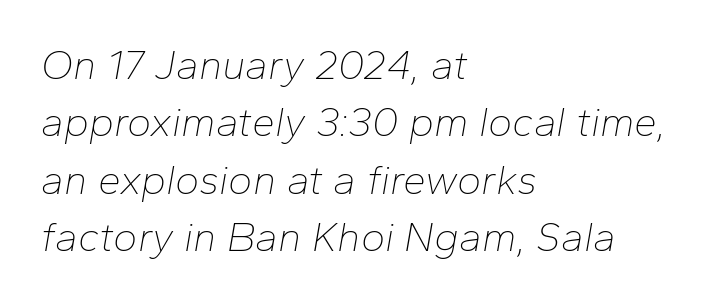
{"italic": "yes", "lean": "right", "slant_degrees": 10, "bold": "no", "weight": "thin", "width": "normal", "stroke_contrast": "low", "x_height": "medium", "monospaced": "no", "underline": "no", "align": "left", "line_spacing": "normal", "line_spacing_ratio": 1.4, "letter_spacing": "normal", "letter_spacing_em": 0.0, "glyph_px": 41}
